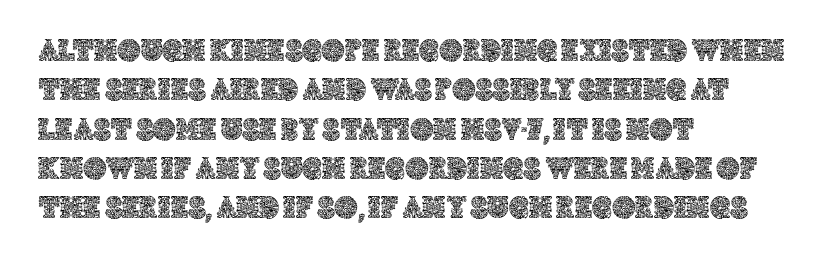
When letters stand straight like this, we call the style roman or upright. Proportional: the letters do not fall into vertical columns. Glance below the letters and you will spot only blank space. The paragraph shown leans on its left margin. Caption: standard tracking, unaltered.
